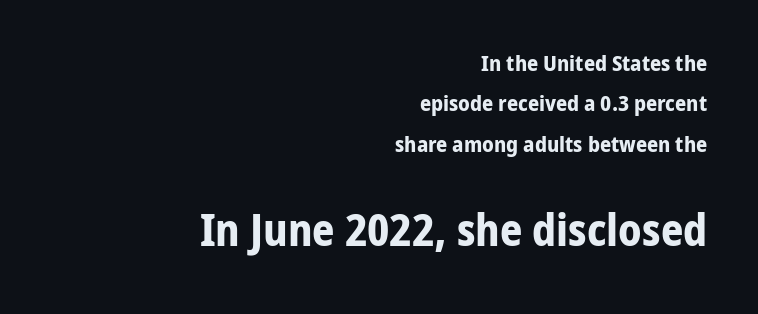
Notice how the passage keeps a crisp vertical edge on the right only. Do the letters lean? They stand straight. No word sits above an underline. The following chunk of copy outweighs the initial chunk in type size. Are there feet on the stems? There aren't — it's a sans. Notice how thick the strokes are: this is what a full bold looks like.
